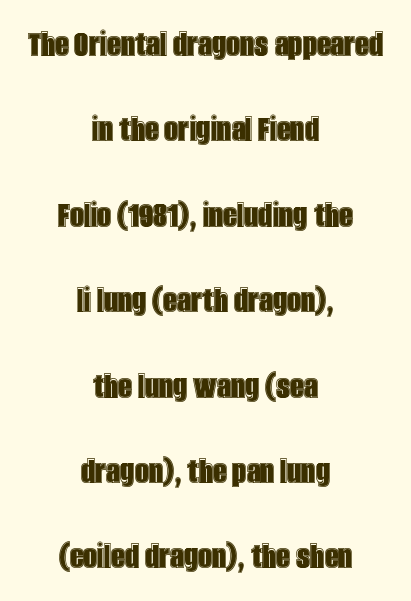
The image shows 39 px condensed type, upright; set centered, loose line spacing (2.19x), normal letter spacing, not underlined; a large x-height.
